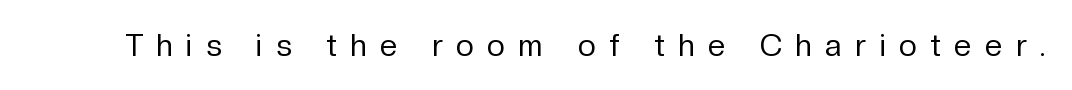
{"serif": "no", "italic": "no", "bold": "no", "weight": "regular", "width": "normal", "stroke_contrast": "low", "x_height": "medium", "monospaced": "no", "underline": "no", "letter_spacing": "wide", "letter_spacing_em": 0.44, "glyph_px": 31}
